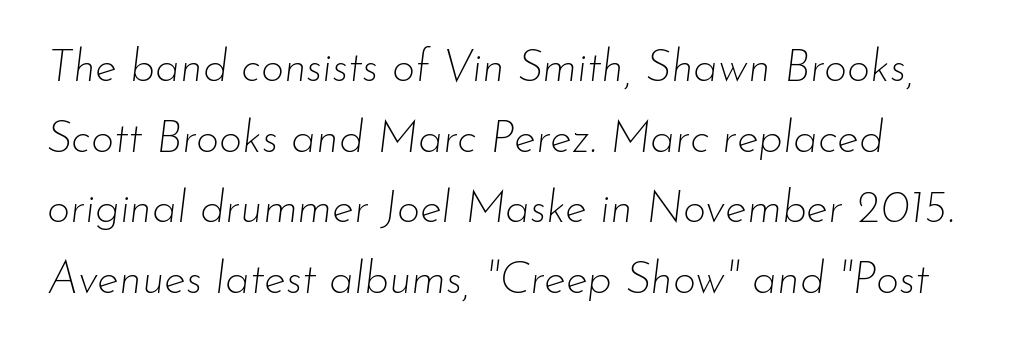
The image shows 45 px thin type, italic (leaning right); set normal line spacing (1.57x), normal letter spacing, not underlined; low stroke contrast and a small x-height.
